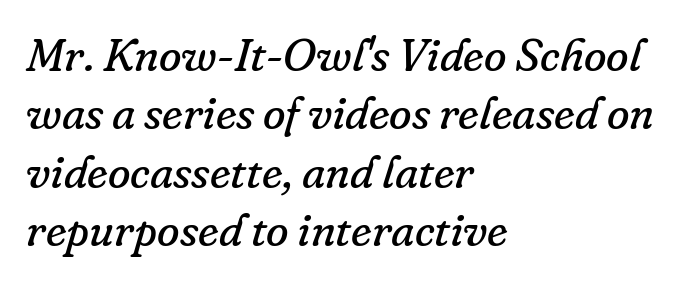
The text was rendered using a seriffed face with decorative stroke endings. Spacing between characters is what you'd get straight out of the box. Do the characters align in a grid? No, the font is proportional. The rows are spaced the way most documents space them. Notice how the passage keeps a crisp vertical edge on the left only. The glyphs look as if they've been sheared to an angle.
